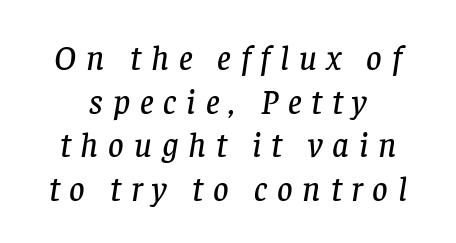
{"serif": "yes", "italic": "yes", "lean": "right", "slant_degrees": 8, "width": "normal", "stroke_contrast": "low", "x_height": "large", "monospaced": "no", "underline": "no", "align": "center", "line_spacing": "normal", "line_spacing_ratio": 1.28, "letter_spacing": "wide", "letter_spacing_em": 0.29, "glyph_px": 34}
